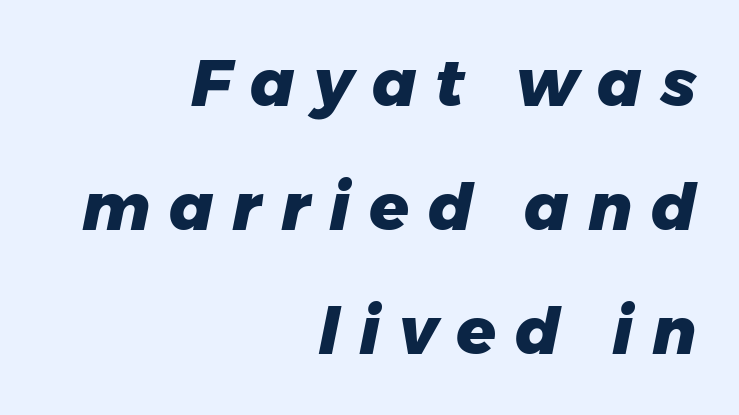
The image shows 65 px heavy type, italic (leaning right); set right-aligned, loose line spacing (1.91x), unusually wide letter spacing (+0.29 em), not underlined; low stroke contrast and a medium x-height.
